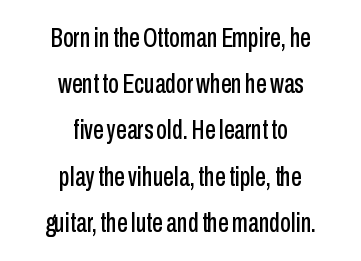
{"italic": "no", "underline": "no", "align": "center", "line_spacing_ratio": 1.71, "letter_spacing": "normal", "letter_spacing_em": 0.0, "glyph_px": 27}
